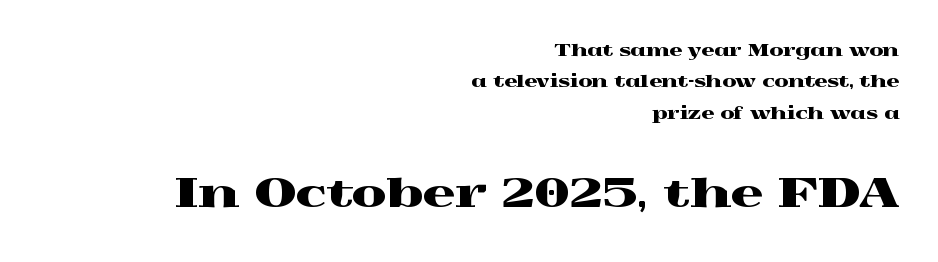
The image shows 40 px wide serif type, upright; set right-aligned, loose line spacing (1.96x), normal letter spacing, not underlined; the second (bottom) block is 2.5x larger; a medium x-height.
